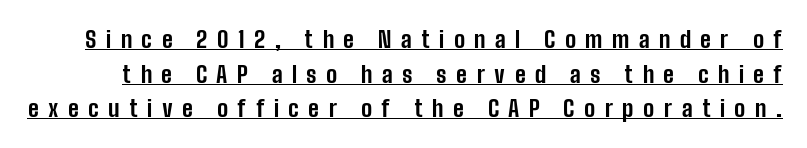
The image shows 23 px bold type, upright; set normal line spacing (1.51x), unusually wide letter spacing (+0.41 em), underlined.
